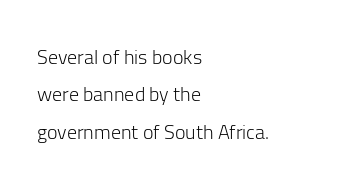
Caption: multi-line text, flush left, ragged right. Tall strokes in this sample are plumb rather than angled. The weight would be labelled regular, book, light, or lighter still. This rendering leaves character spacing at its baseline value. Underline: absent.
